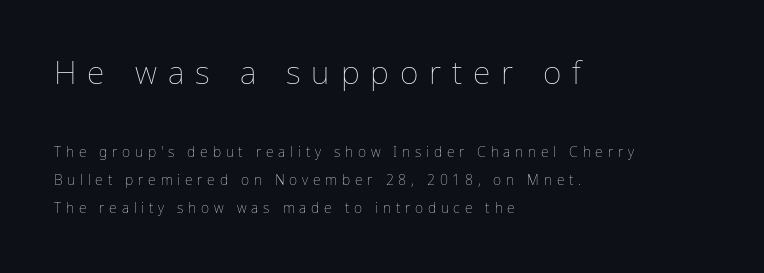
The image shows 32 px thin type, upright; set left-aligned, loose line spacing (1.99x), unusually wide letter spacing (+0.34 em), not underlined; the first (top) block is 2.29x larger; low stroke contrast and a medium x-height.
